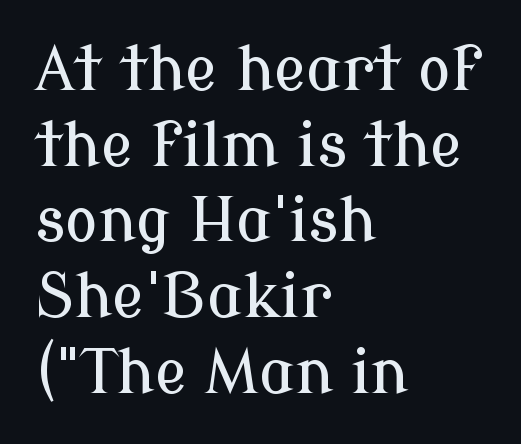
{"serif": "yes", "italic": "no", "width": "normal", "stroke_contrast": "low", "x_height": "medium", "monospaced": "no", "underline": "no", "align": "left", "line_spacing_ratio": 1.24, "letter_spacing": "normal", "letter_spacing_em": 0.0, "glyph_px": 61}
